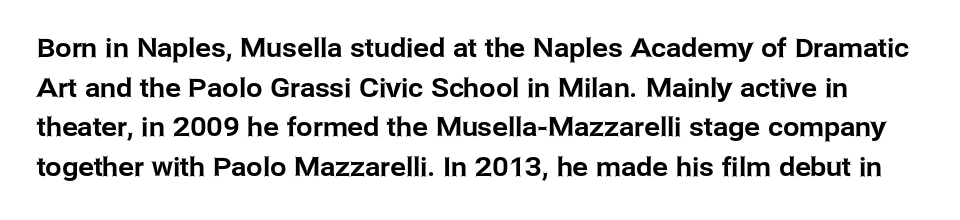
In terms of letterspacing, this is plain default setting. Regular leading. Lines of text with bare space underneath. Vertical strokes here are truly vertical.
